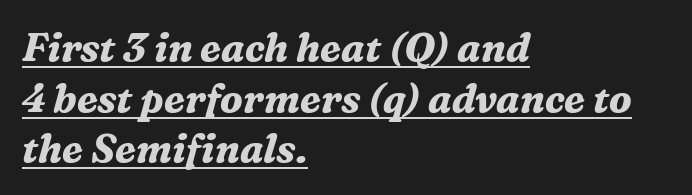
Q: Is the text bold? A: Yes.
Q: Is the text italic (slanted)? A: Yes, it leans right by about 16 degrees.
Q: Is the typeface a serif or a sans-serif typeface? A: Serif.
Q: Is the text underlined? A: Yes.
Q: How is the paragraph aligned? A: Left-aligned.
Q: Is the spacing between letters normal or unusually wide? A: Normal.
Q: Is the spacing between lines tight, normal or loose? A: Normal.
Q: Width (condensed, normal, or wide)? A: Normal.
Q: Stroke contrast? A: Medium.
Q: x-height? A: Medium.
Q: Monospaced? A: No.
